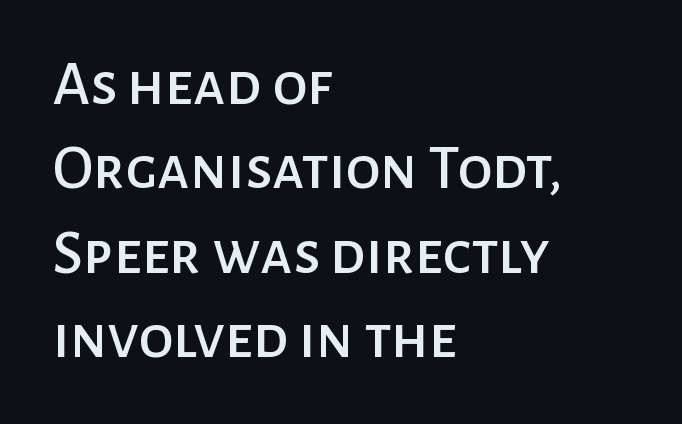
{"serif": "no", "italic": "no", "width": "normal", "stroke_contrast": "low", "x_height": "medium", "monospaced": "no", "underline": "no", "align": "left", "line_spacing": "normal", "line_spacing_ratio": 1.34, "letter_spacing": "normal", "letter_spacing_em": 0.0, "glyph_px": 63}
